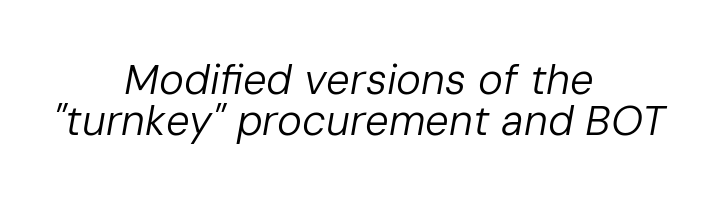
Yep, that's italic — everything's leaning. No extra ink here — the face is not bold. One-word summary of the alignment: center. Is the letter spacing exaggerated? No — it looks like the ordinary default. These lines are rendered in a variable-pitch font.
